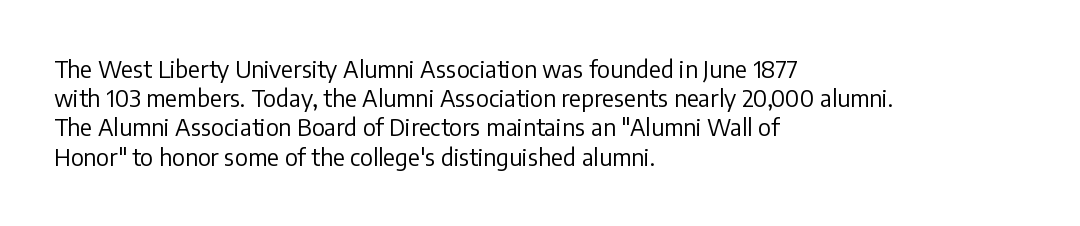
Nothing unusual about the tracking: characters are spaced as the font intends. Caption: multi-line text, flush left, ragged right. How would I describe the line gaps? Plain and ordinary. Unbolded letterforms with no extra heft.
